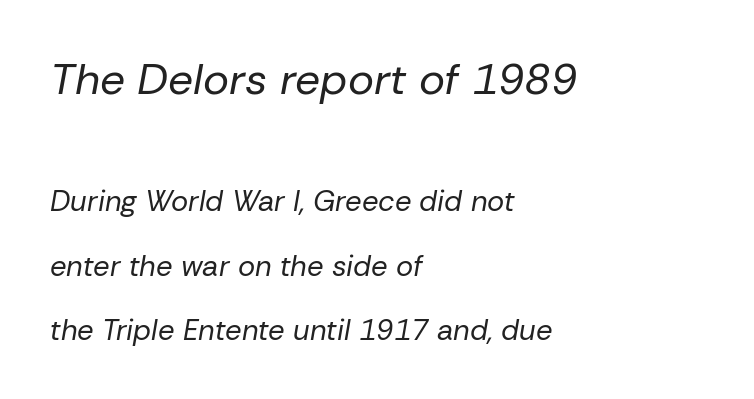
{"italic": "yes", "lean": "right", "slant_degrees": 10, "bold": "no", "weight": "regular", "width": "normal", "stroke_contrast": "low", "x_height": "medium", "monospaced": "no", "underline": "no", "align": "left", "line_spacing": "loose", "line_spacing_ratio": 2.21, "letter_spacing": "normal", "letter_spacing_em": 0.0, "larger_block": "first", "size_ratio": 1.52, "glyph_px": 44}
